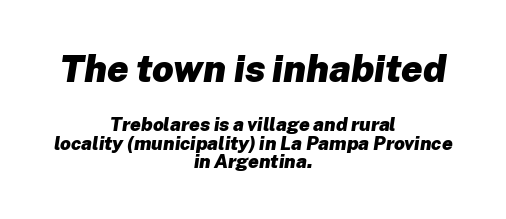
Which chunk is bigger? The first one — the top block dwarfs the bottom. The axis of the letterforms is tilted away from vertical. Underlining? Definitely not there. The rendering uses natural spacing where letterforms have individual widths. Strong, thick strokes mark this as bold type.
